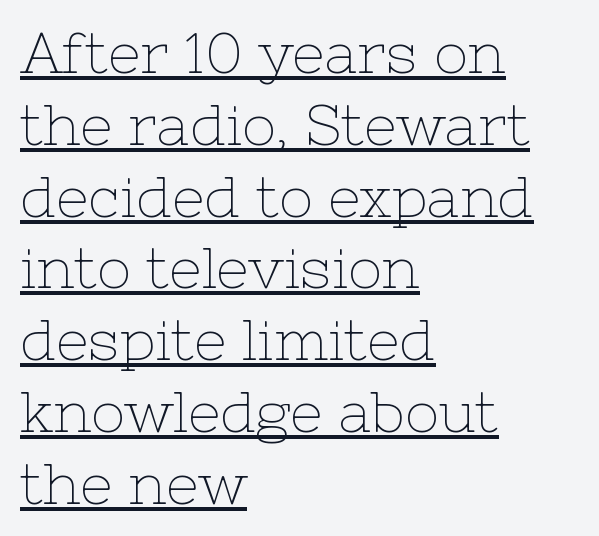
{"serif": "yes", "italic": "no", "bold": "no", "weight": "thin", "width": "normal", "stroke_contrast": "low", "x_height": "medium", "monospaced": "no", "underline": "yes", "align": "left", "line_spacing": "normal", "line_spacing_ratio": 1.26, "letter_spacing": "normal", "letter_spacing_em": 0.0, "glyph_px": 57}
